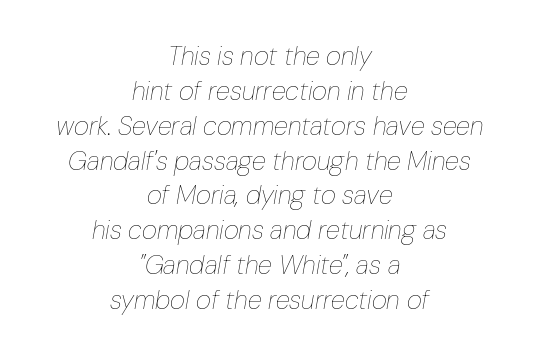
Compared with a flush-left layout, this one balances lines on the center instead. Slant detected: the letters are inclined. Compared with a typical body face, this is equally light or lighter still. The line texture is even and compact thanks to regular tracking.
